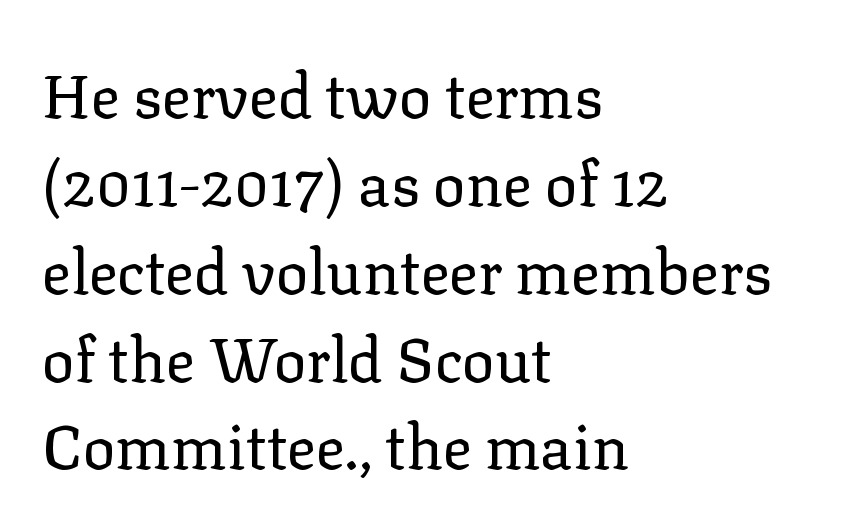
Spacing verdict: proportional, widths tailored to each character. Vertically, the passage feels balanced, rows spaced as you'd expect. The ragged edge is on the right, which tells us the setting is flush left. Tall strokes in this sample are plumb rather than angled. Heaviness? Minimal to ordinary, like unemphasized prose. I'd call this a serif setting — the letters wear small feet.
